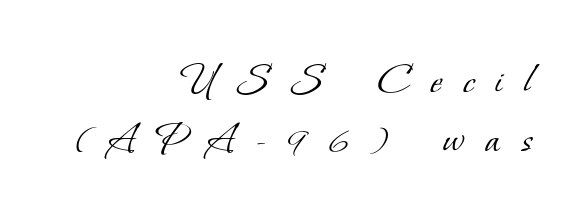
The image shows 45 px light serif type; set right-aligned, normal line spacing (1.32x), unusually wide letter spacing (+0.48 em), not underlined; low stroke contrast and a small x-height.
